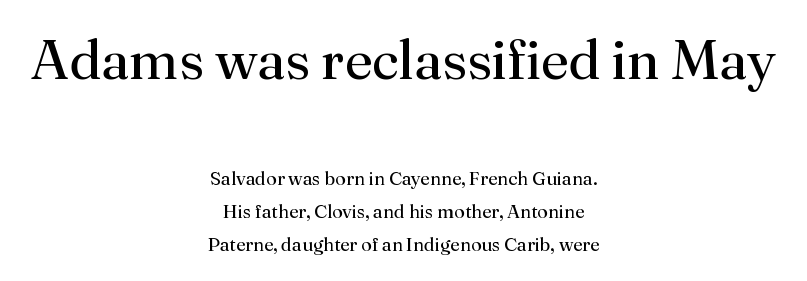
{"serif": "yes", "italic": "no", "bold": "no", "weight": "regular", "width": "normal", "stroke_contrast": "medium", "x_height": "small", "monospaced": "no", "underline": "no", "align": "center", "line_spacing_ratio": 1.74, "letter_spacing": "normal", "letter_spacing_em": 0.0, "larger_block": "first", "size_ratio": 2.95, "glyph_px": 56}
